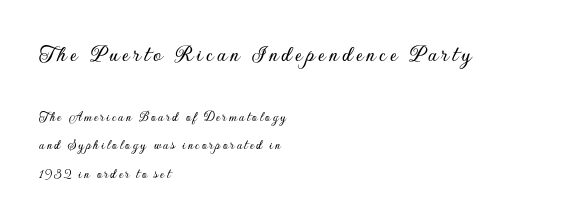
{"underline": "no", "align": "left", "line_spacing": "loose", "line_spacing_ratio": 2.06, "larger_block": "first", "size_ratio": 1.71, "glyph_px": 24}
